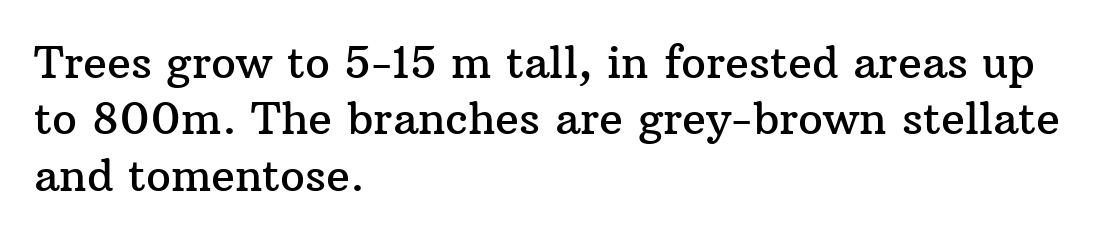
Varying glyph widths throughout — classic text-font behaviour. This sample uses a serif face. Style check: upright. Reading down the column, the eye jumps a familiar distance to each next line. Between one letter and the next there's only the usual sliver of space.
